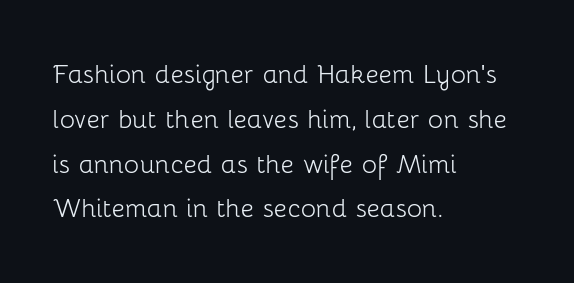
These lines are rendered in a variable-pitch font. Spacing between characters is what you'd get straight out of the box. The weight would be labelled regular, book, light, or lighter still. The specimen reads as upright at a glance. Bare-footed words on every line.
